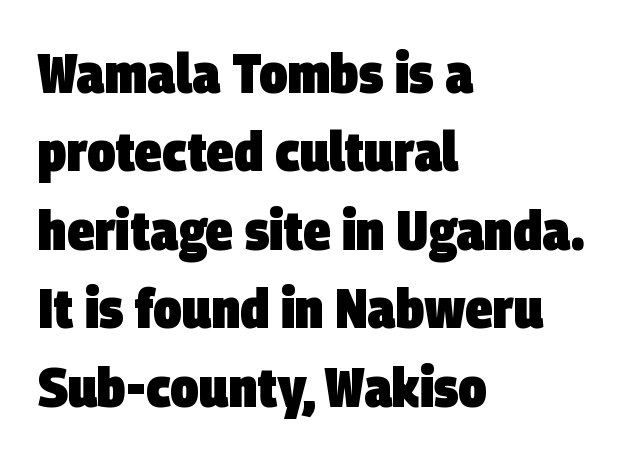
{"serif": "no", "bold": "yes", "weight": "heavy", "width": "condensed", "stroke_contrast": "low", "x_height": "large", "monospaced": "no", "underline": "no", "align": "left", "line_spacing": "normal", "line_spacing_ratio": 1.4, "letter_spacing": "normal", "letter_spacing_em": 0.0, "glyph_px": 56}
